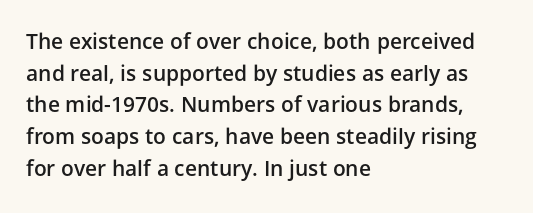
Italic? Not at all — the glyphs are vertical. A typesetter would call this zero additional tracking. The typesetting leans somewhat heavy: a semibold. The string is rendered with underlining switched off. The setting favours the left margin, as ordinary paragraphs usually do.
